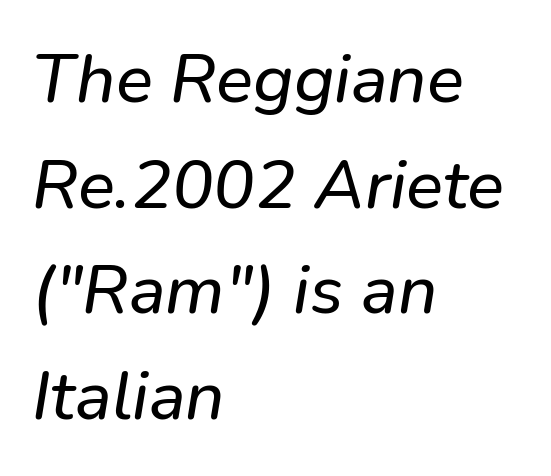
Q: Is the text italic (slanted)? A: Yes, it leans right by about 9 degrees.
Q: Is the text underlined? A: No.
Q: How is the paragraph aligned? A: Left-aligned.
Q: Is the spacing between letters normal or unusually wide? A: Normal.
Q: Is the spacing between lines tight, normal or loose? A: Normal.
Q: Width (condensed, normal, or wide)? A: Normal.
Q: Stroke contrast? A: Low.
Q: x-height? A: Medium.
Q: Monospaced? A: No.
